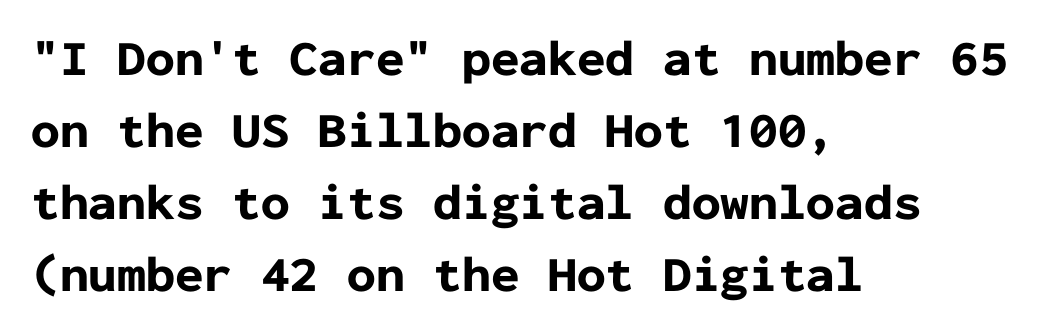
Q: Is the text bold? A: Yes.
Q: Is the text italic (slanted)? A: No, it is upright.
Q: Is the typeface a serif or a sans-serif typeface? A: Sans-serif.
Q: Is the text underlined? A: No.
Q: How is the paragraph aligned? A: Left-aligned.
Q: Is the spacing between letters normal or unusually wide? A: Normal.
Q: Is the spacing between lines tight, normal or loose? A: Normal.
Q: Width (condensed, normal, or wide)? A: Normal.
Q: Stroke contrast? A: Low.
Q: x-height? A: Medium.
Q: Monospaced? A: Yes.
